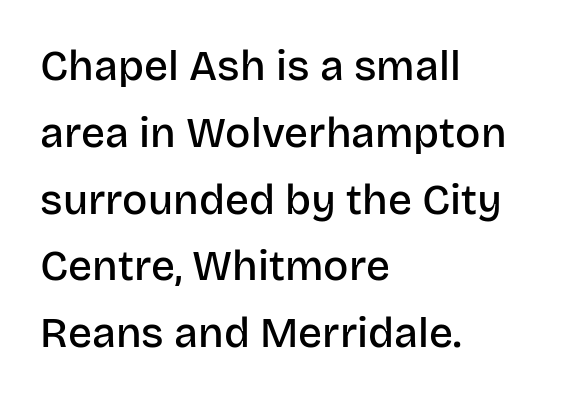
Q: Is the text bold? A: Semi-bold.
Q: Is the text italic (slanted)? A: No, it is upright.
Q: Is the typeface a serif or a sans-serif typeface? A: Sans-serif.
Q: Is the text underlined? A: No.
Q: How is the paragraph aligned? A: Left-aligned.
Q: Is the spacing between letters normal or unusually wide? A: Normal.
Q: Is the spacing between lines tight, normal or loose? A: Normal.
Q: Width (condensed, normal, or wide)? A: Normal.
Q: Stroke contrast? A: Low.
Q: x-height? A: Large.
Q: Monospaced? A: No.
